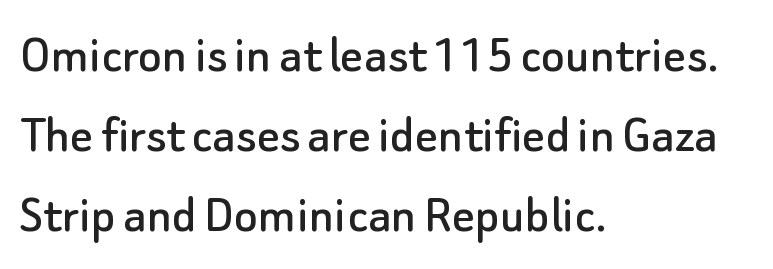
The gaps between neighbouring characters are ordinary and unremarkable. Stroke terminals: plain, sans-serif. Clear beneath every line of the passage. The rows are spaced the way most documents space them. Is there any slant? The stems are plumb. Compared with a centered layout, this one pins lines to the left instead.
